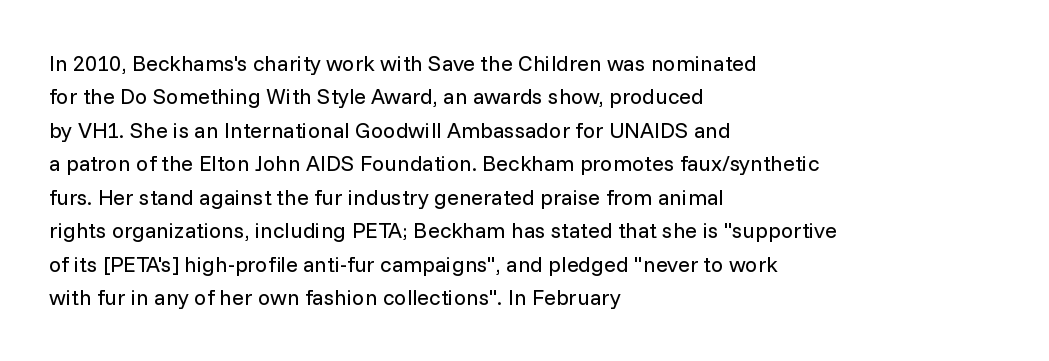
Summary of vertical rhythm: regular, with standard interline spacing. No extra ink here — the face is not bold. Quick note: not italic, upright. Horizontal alignment here is leftward, the default for most running prose.
